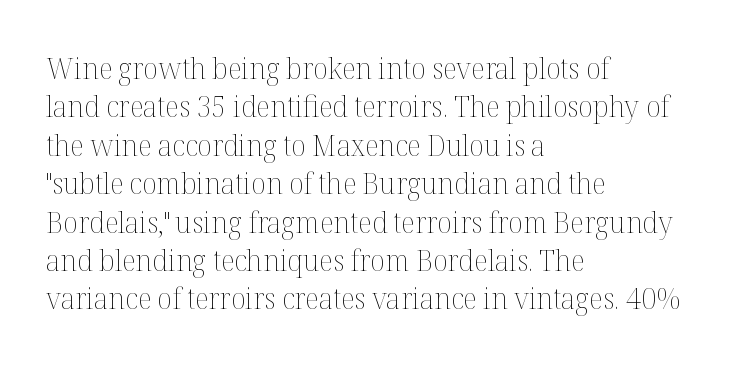
{"italic": "no", "bold": "no", "weight": "thin", "width": "normal", "stroke_contrast": "medium", "x_height": "medium", "monospaced": "no", "underline": "no", "align": "left", "line_spacing": "normal", "line_spacing_ratio": 1.28, "letter_spacing": "normal", "letter_spacing_em": 0.0, "glyph_px": 30}
